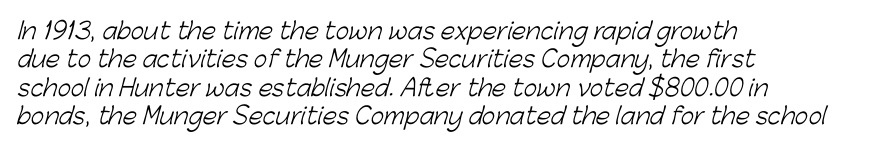
Typeset ragged right — the left edge is the straight one. Weight class: somewhere from thin through regular. Characters follow at the spacing the type designer built in. Descender tails drop into unmarked territory.
